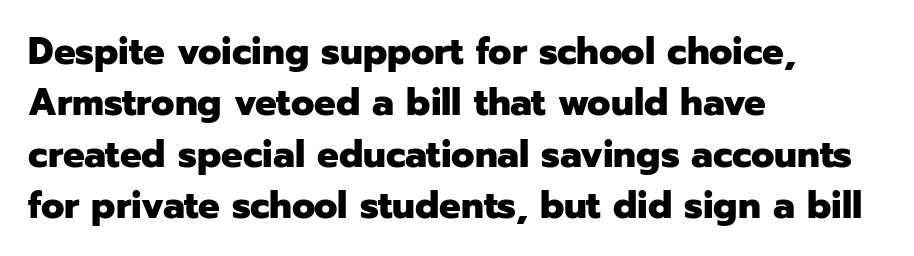
The image shows 38 px heavy sans-serif type, upright; set left-aligned, normal line spacing (1.35x), normal letter spacing, not underlined; low stroke contrast and a medium x-height.
